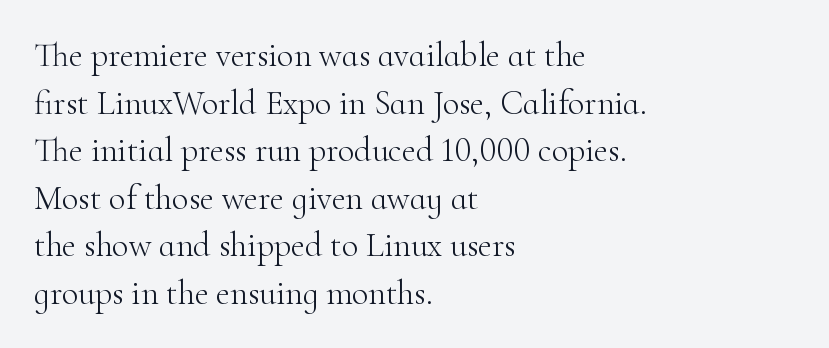
{"serif": "yes", "italic": "no", "bold": "no", "weight": "light", "width": "normal", "stroke_contrast": "high", "x_height": "small", "monospaced": "no", "underline": "no", "align": "left", "line_spacing": "normal", "line_spacing_ratio": 1.4, "letter_spacing": "normal", "letter_spacing_em": 0.0, "glyph_px": 34}
